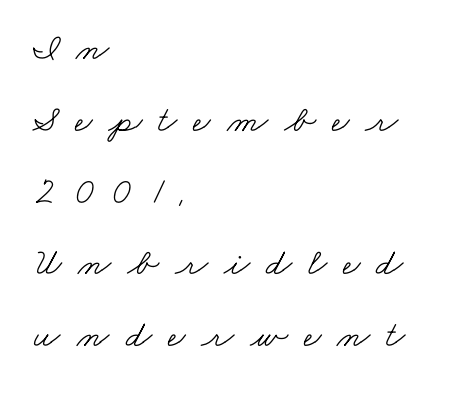
Do the characters align in a grid? No, the font is proportional. Glyph-to-glyph distance is far greater than everyday printed text. Alignment: flush left. A serif font was chosen for this passage. Heaviness? Minimal to ordinary, like unemphasized prose. Underline: absent.
